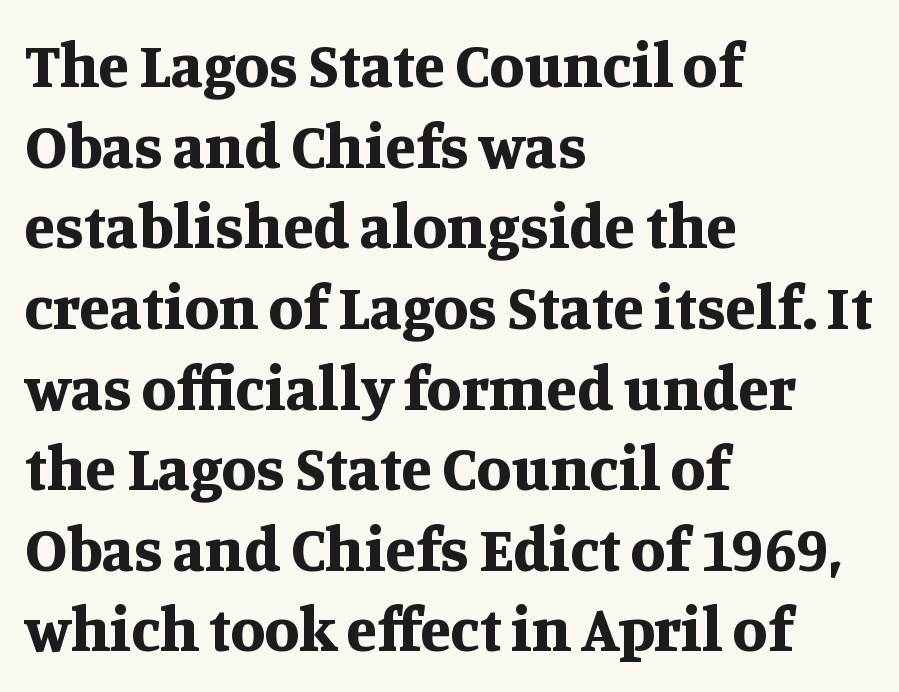
Q: Is the text bold? A: Yes.
Q: Is the text italic (slanted)? A: No, it is upright.
Q: Is the typeface a serif or a sans-serif typeface? A: Serif.
Q: Is the text underlined? A: No.
Q: How is the paragraph aligned? A: Left-aligned.
Q: Is the spacing between letters normal or unusually wide? A: Normal.
Q: Is the spacing between lines tight, normal or loose? A: Normal.
Q: Width (condensed, normal, or wide)? A: Normal.
Q: Stroke contrast? A: Medium.
Q: x-height? A: Large.
Q: Monospaced? A: No.
